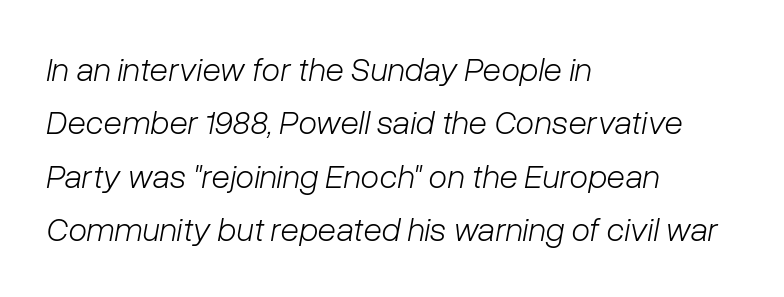
Q: Is the text bold? A: No.
Q: Is the text italic (slanted)? A: Yes, it leans right by about 10 degrees.
Q: Is the text underlined? A: No.
Q: How is the paragraph aligned? A: Left-aligned.
Q: Is the spacing between letters normal or unusually wide? A: Normal.
Q: Is the spacing between lines tight, normal or loose? A: Normal.
Q: Width (condensed, normal, or wide)? A: Normal.
Q: Stroke contrast? A: Low.
Q: x-height? A: Medium.
Q: Monospaced? A: No.
